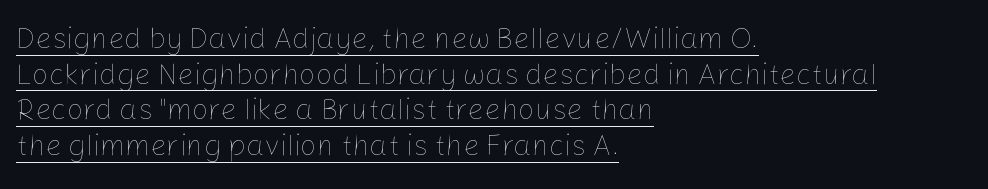
This sample carries an underscore along the baseline area. Every stem runs plumb, perpendicular to the baseline. The gaps between neighbouring characters are ordinary and unremarkable. Alignment: flush left. The passage shown is typed in a proportional face where columns would drift.
